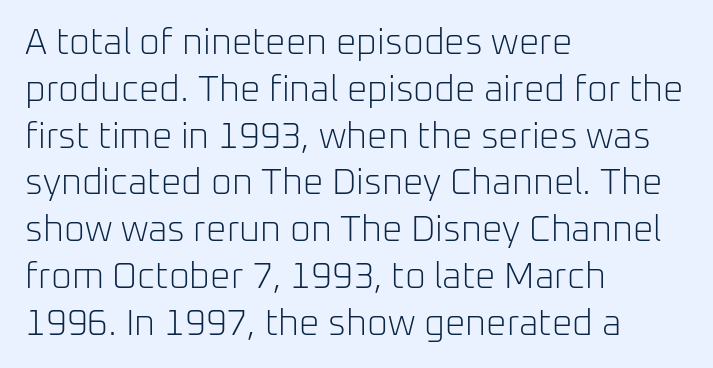
Q: Is the text bold? A: No.
Q: Is the text italic (slanted)? A: No, it is upright.
Q: Is the typeface a serif or a sans-serif typeface? A: Sans-serif.
Q: Is the text underlined? A: No.
Q: How is the paragraph aligned? A: Left-aligned.
Q: Is the spacing between letters normal or unusually wide? A: Normal.
Q: Is the spacing between lines tight, normal or loose? A: Normal.
Q: Width (condensed, normal, or wide)? A: Normal.
Q: Stroke contrast? A: Low.
Q: x-height? A: Medium.
Q: Monospaced? A: No.
